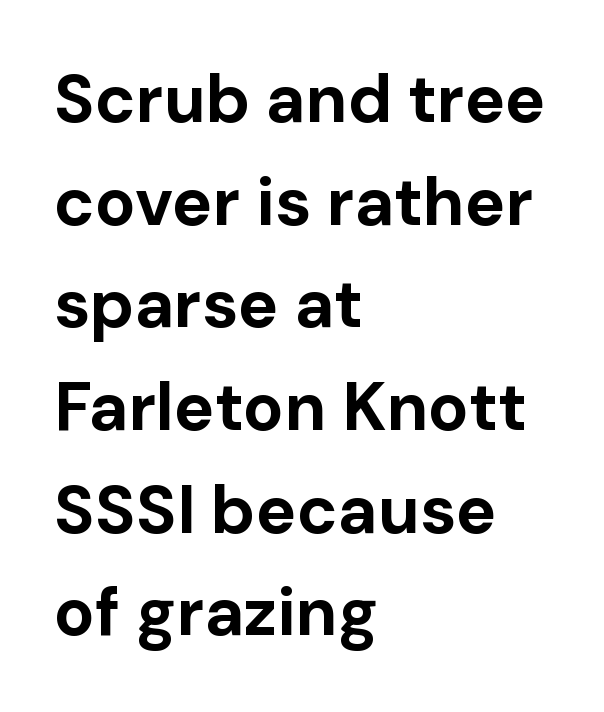
{"serif": "no", "italic": "no", "bold": "yes", "weight": "bold", "width": "normal", "stroke_contrast": "low", "x_height": "medium", "monospaced": "no", "underline": "no", "align": "left", "line_spacing": "normal", "line_spacing_ratio": 1.51, "letter_spacing": "normal", "letter_spacing_em": 0.0, "glyph_px": 68}
